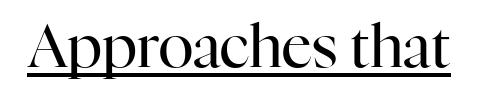
Q: Is the text bold? A: No.
Q: Is the text italic (slanted)? A: No, it is upright.
Q: Is the typeface a serif or a sans-serif typeface? A: Serif.
Q: Is the text underlined? A: Yes.
Q: Is the spacing between letters normal or unusually wide? A: Normal.
Q: Width (condensed, normal, or wide)? A: Normal.
Q: Stroke contrast? A: High.
Q: x-height? A: Medium.
Q: Monospaced? A: No.
